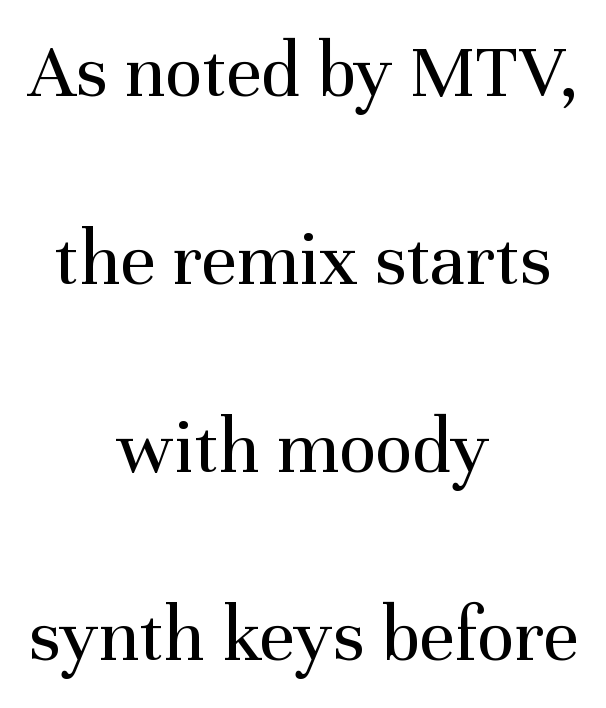
{"serif": "yes", "italic": "no", "bold": "no", "weight": "regular", "width": "normal", "stroke_contrast": "medium", "x_height": "medium", "monospaced": "no", "underline": "no", "align": "center", "line_spacing": "loose", "line_spacing_ratio": 2.41, "letter_spacing": "normal", "letter_spacing_em": 0.0, "glyph_px": 78}
